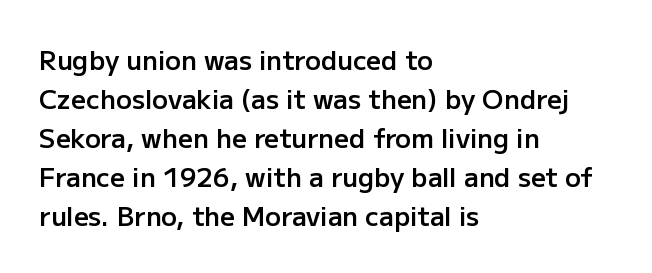
{"italic": "no", "bold": "semi", "underline": "no", "align": "left", "line_spacing": "normal", "line_spacing_ratio": 1.5, "letter_spacing": "normal", "letter_spacing_em": 0.0, "glyph_px": 26}
